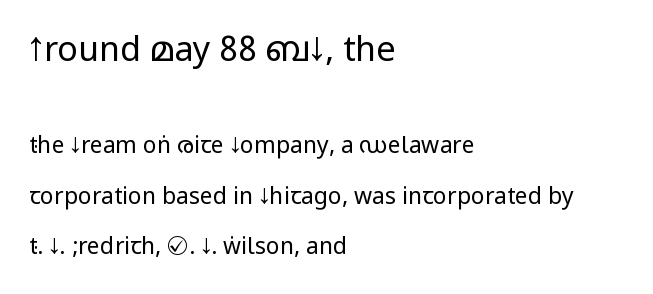
Q: Is the text bold? A: No.
Q: Is the text italic (slanted)? A: No, it is upright.
Q: Is the typeface a serif or a sans-serif typeface? A: Sans-serif.
Q: Is the text underlined? A: No.
Q: How is the paragraph aligned? A: Left-aligned.
Q: Is the spacing between letters normal or unusually wide? A: Normal.
Q: Is the spacing between lines tight, normal or loose? A: Loose.
Q: Which block of text is set in a larger size, the first (top) or the second (bottom)? A: The first (top) one.
Q: Width (condensed, normal, or wide)? A: Condensed.
Q: Stroke contrast? A: Low.
